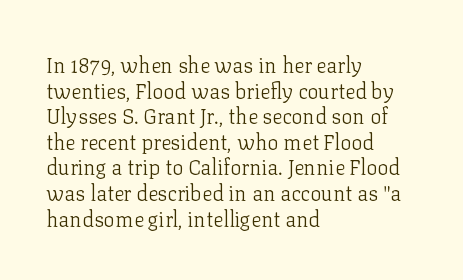
{"italic": "no", "bold": "no", "underline": "no", "align": "left", "line_spacing_ratio": 1.22, "letter_spacing": "normal", "letter_spacing_em": 0.0, "glyph_px": 21}
